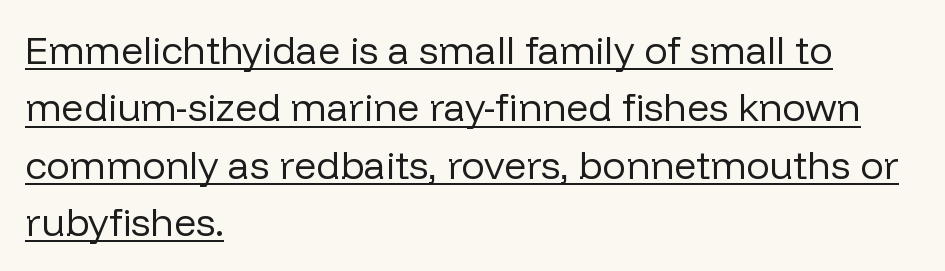
The letters advance in unequal steps, a hallmark of proportional type. Check the space under the baseline: a stroke is drawn there. Letter spacing: default. If you drew a line through each stem, it would be perfectly vertical. I'd call this a sans setting — the letters go barefoot.
